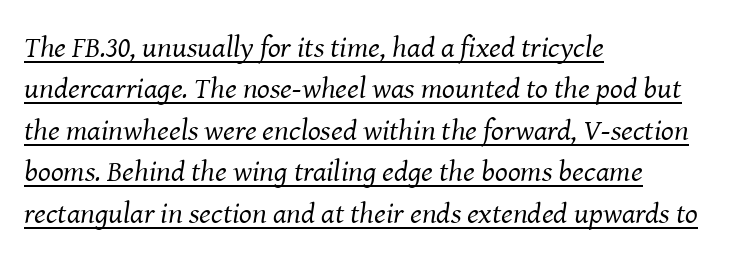
Each word holds together tightly as a unit, with standard inter-letter gaps. Serif or sans? Serif — the stroke terminals have little feet. Counters stay open thanks to moderate or lighter strokes. Honestly, the underline is the first thing you notice here. Horizontally, the lines are justified to the leading edge only. Normally led — the rows are evenly, conventionally spaced.
